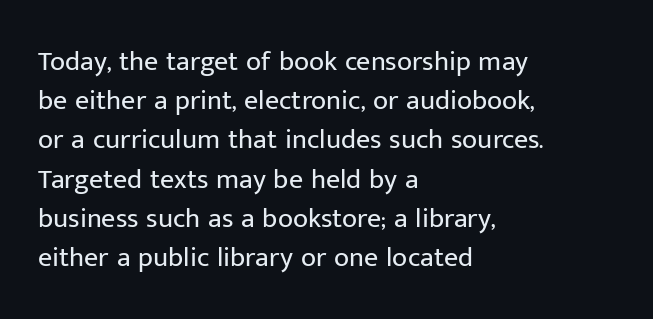
Q: Is the text bold? A: No.
Q: Is the text italic (slanted)? A: No, it is upright.
Q: Is the typeface a serif or a sans-serif typeface? A: Sans-serif.
Q: Is the text underlined? A: No.
Q: How is the paragraph aligned? A: Left-aligned.
Q: Is the spacing between letters normal or unusually wide? A: Normal.
Q: Is the spacing between lines tight, normal or loose? A: Normal.
Q: Width (condensed, normal, or wide)? A: Normal.
Q: Stroke contrast? A: Low.
Q: x-height? A: Medium.
Q: Monospaced? A: No.
